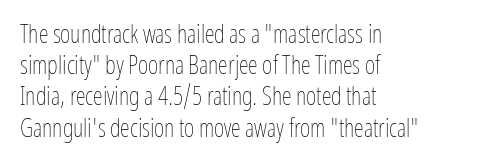
Q: Is the text bold? A: No.
Q: Is the text italic (slanted)? A: No, it is upright.
Q: Is the text underlined? A: No.
Q: How is the paragraph aligned? A: Left-aligned.
Q: Is the spacing between letters normal or unusually wide? A: Normal.
Q: Is the spacing between lines tight, normal or loose? A: Normal.
